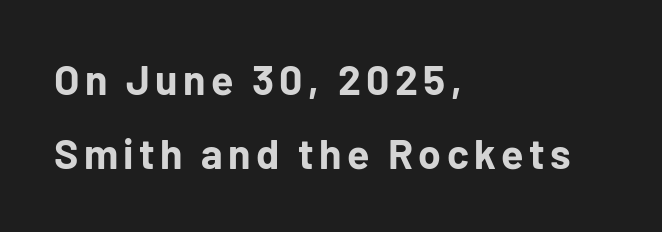
{"serif": "no", "italic": "no", "bold": "yes", "weight": "bold", "width": "normal", "stroke_contrast": "low", "x_height": "medium", "monospaced": "no", "underline": "no", "align": "left", "line_spacing_ratio": 1.8, "glyph_px": 41}
